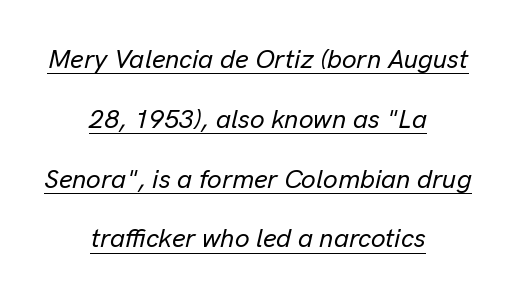
The image shows 26 px text type, italic (leaning right); set centered, loose line spacing (2.3x), normal letter spacing, underlined.
